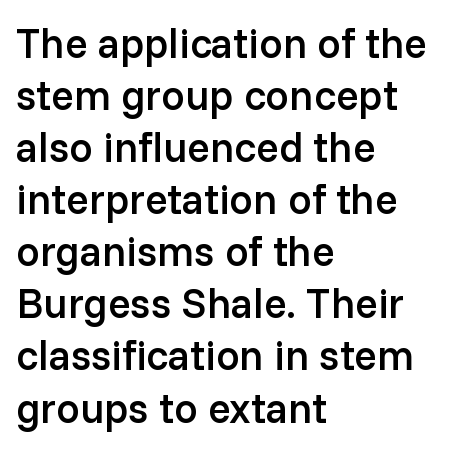
{"serif": "no", "italic": "no", "bold": "semi", "weight": "semibold", "width": "normal", "stroke_contrast": "low", "x_height": "medium", "monospaced": "no", "underline": "no", "align": "left", "line_spacing_ratio": 1.24, "letter_spacing": "normal", "letter_spacing_em": 0.0, "glyph_px": 42}
